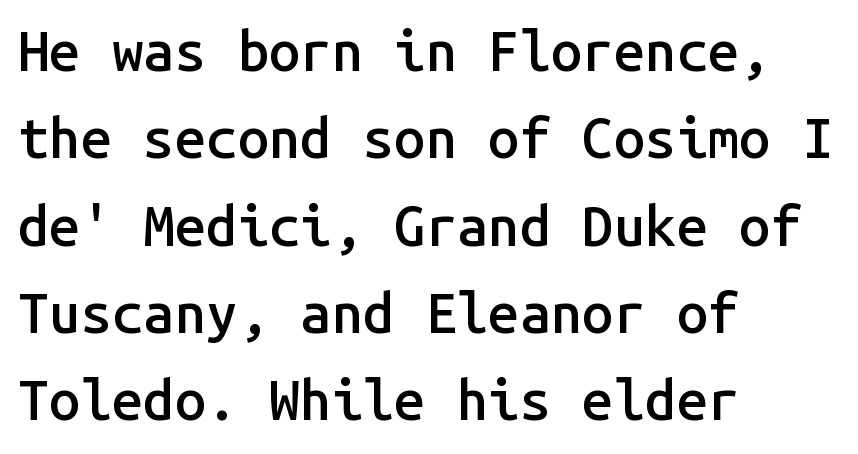
{"serif": "no", "italic": "no", "bold": "semi", "weight": "semibold", "width": "normal", "stroke_contrast": "low", "x_height": "medium", "monospaced": "yes", "underline": "no", "align": "left", "line_spacing": "normal", "line_spacing_ratio": 1.56, "letter_spacing": "normal", "letter_spacing_em": 0.0, "glyph_px": 56}
